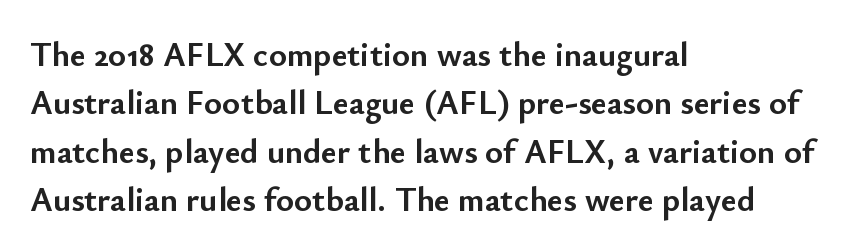
The image shows 34 px semibold sans-serif type, upright; set left-aligned, normal line spacing (1.42x), normal letter spacing, not underlined; low stroke contrast and a small x-height.
